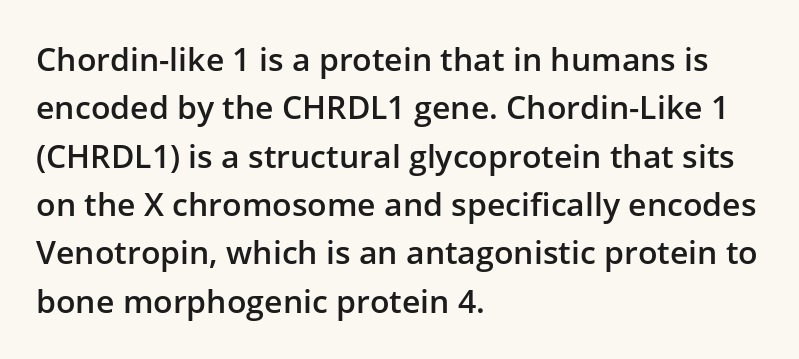
The ragged edge is on the right, which tells us the setting is flush left. Any mark beneath the type? The region is blank. Caption: standard tracking, unaltered. Ordinary non-slanted type is in use. Is this a fixed-width face? No — the glyphs have proportional, varying widths.
